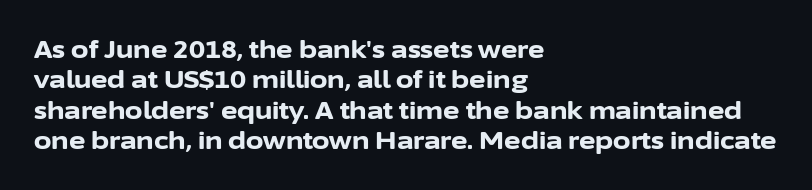
The image shows 25 px bold type, upright; set left-aligned, line spacing 1.22x, normal letter spacing, not underlined.
